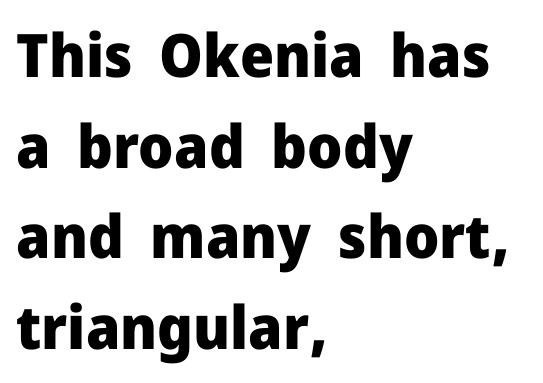
A typesetter would call this leading conventional body-copy spacing. Nothing sits at the stroke ends, so this counts as sans-serif. Is the letter spacing exaggerated? No — it looks like the ordinary default. Posture: vertical. Short and long lines alike share a common starting point at left. Strong, thick strokes mark this as bold type.
